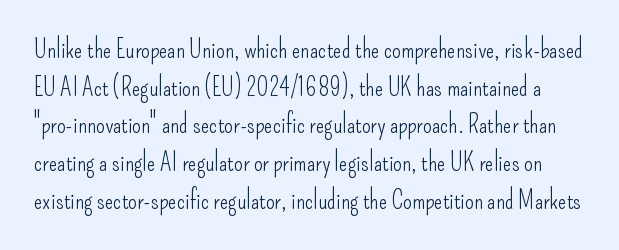
{"italic": "no", "bold": "no", "underline": "no", "line_spacing": "normal", "line_spacing_ratio": 1.51, "letter_spacing": "normal", "letter_spacing_em": 0.0, "glyph_px": 25}
